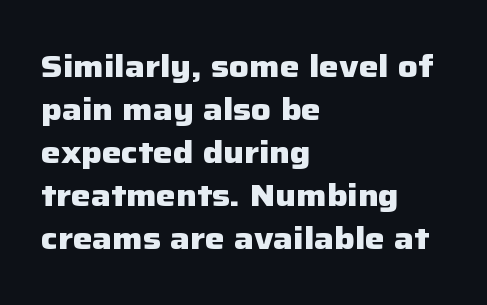
The image shows 31 px heavy sans-serif type, upright; set left-aligned, normal line spacing (1.39x), normal letter spacing, not underlined; low stroke contrast and a medium x-height.
